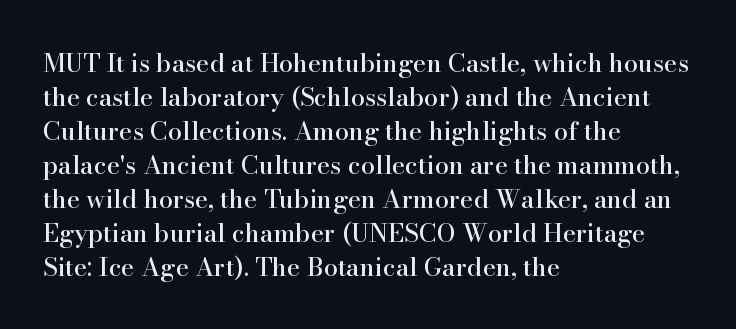
These lines were composed using upright roman letters. Line beginnings align vertically; line endings do not. Quick note: underline off. Nobody touched the tracking dial on this one. Leading matches the norm, producing a regular column.
